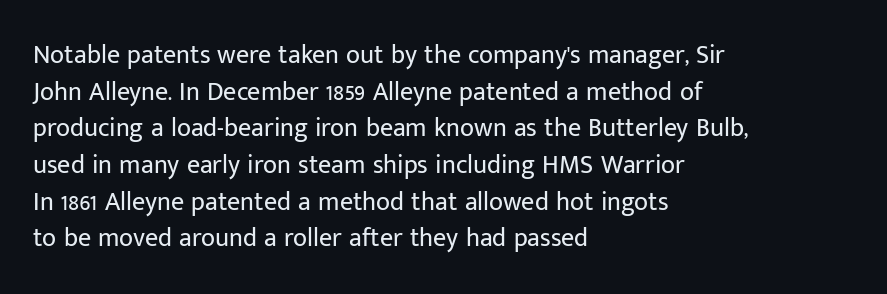
The image shows 26 px text type, upright; set left-aligned, normal line spacing (1.41x), normal letter spacing, not underlined.
